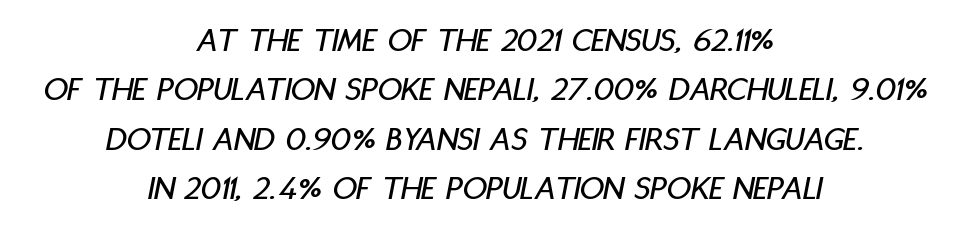
The image shows 34 px condensed type, italic (leaning right); set centered, normal line spacing (1.45x), normal letter spacing, not underlined; low stroke contrast and a large x-height.
